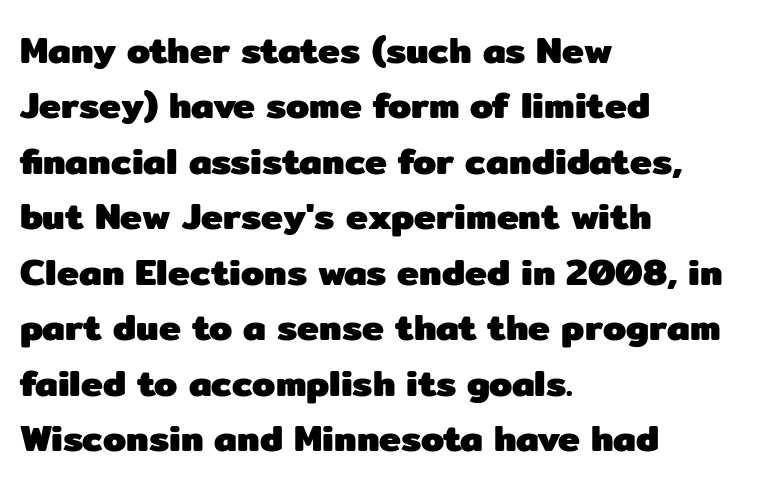
The image shows 37 px heavy sans-serif type, upright; set left-aligned, normal line spacing (1.5x), normal letter spacing, not underlined; low stroke contrast and a medium x-height.
